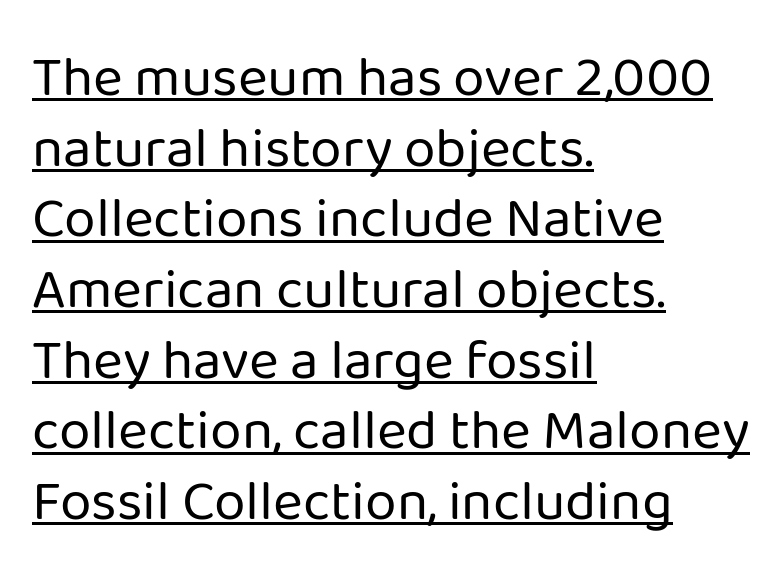
The image shows 57 px regular-weight sans-serif type, upright; set left-aligned, line spacing 1.24x, normal letter spacing, underlined; low stroke contrast and a medium x-height.
